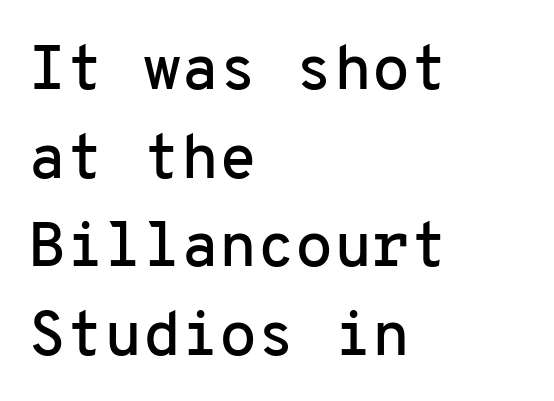
Q: Is the text italic (slanted)? A: No, it is upright.
Q: Is the typeface a serif or a sans-serif typeface? A: Sans-serif.
Q: Is the text underlined? A: No.
Q: How is the paragraph aligned? A: Left-aligned.
Q: Is the spacing between letters normal or unusually wide? A: Normal.
Q: Is the spacing between lines tight, normal or loose? A: Normal.
Q: Width (condensed, normal, or wide)? A: Normal.
Q: Stroke contrast? A: Low.
Q: x-height? A: Medium.
Q: Monospaced? A: Yes.
